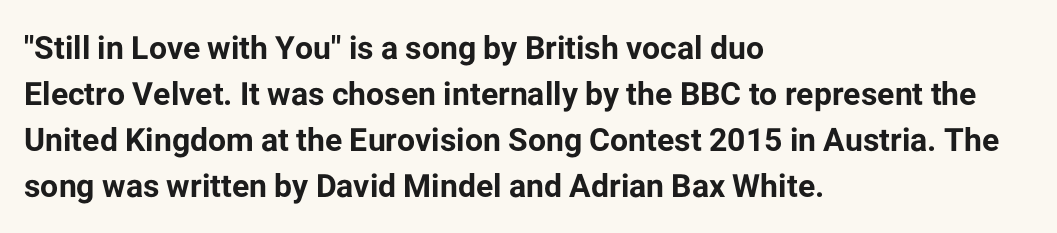
Q: Is the text bold? A: Yes.
Q: Is the text italic (slanted)? A: No, it is upright.
Q: Is the typeface a serif or a sans-serif typeface? A: Sans-serif.
Q: Is the text underlined? A: No.
Q: How is the paragraph aligned? A: Left-aligned.
Q: Is the spacing between letters normal or unusually wide? A: Normal.
Q: Is the spacing between lines tight, normal or loose? A: Normal.
Q: Width (condensed, normal, or wide)? A: Normal.
Q: Stroke contrast? A: Low.
Q: x-height? A: Medium.
Q: Monospaced? A: No.
